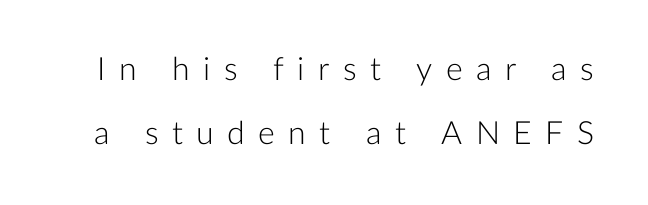
Q: Is the text bold? A: No.
Q: Is the text italic (slanted)? A: No, it is upright.
Q: Is the typeface a serif or a sans-serif typeface? A: Sans-serif.
Q: Is the text underlined? A: No.
Q: Is the spacing between letters normal or unusually wide? A: Unusually wide.
Q: Is the spacing between lines tight, normal or loose? A: Loose.
Q: Width (condensed, normal, or wide)? A: Normal.
Q: Stroke contrast? A: Low.
Q: x-height? A: Medium.
Q: Monospaced? A: No.
